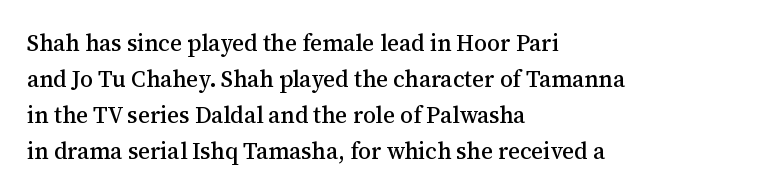
The passage shown has conventional tracking throughout. The axis of the letterforms is exactly vertical. In CSS terms this would be text-align: left. The area under the type is left untouched.
